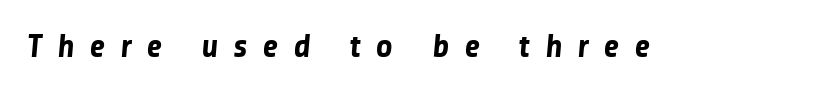
Q: Is the text bold? A: Yes.
Q: Is the typeface a serif or a sans-serif typeface? A: Sans-serif.
Q: Is the text underlined? A: No.
Q: Is the spacing between letters normal or unusually wide? A: Unusually wide.
Q: Width (condensed, normal, or wide)? A: Normal.
Q: Stroke contrast? A: Low.
Q: x-height? A: Medium.
Q: Monospaced? A: No.
